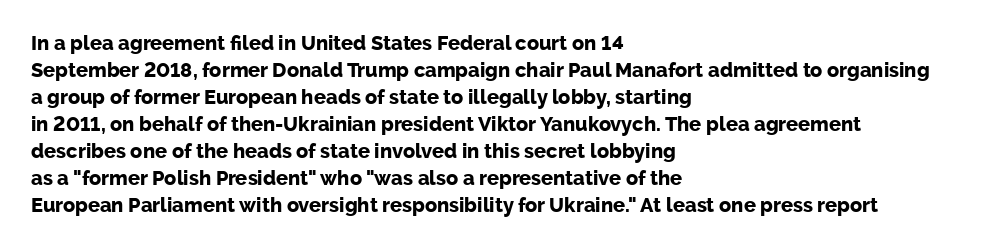
{"italic": "no", "bold": "yes", "underline": "no", "align": "left", "line_spacing": "normal", "line_spacing_ratio": 1.35, "letter_spacing": "normal", "letter_spacing_em": 0.0, "glyph_px": 20}
